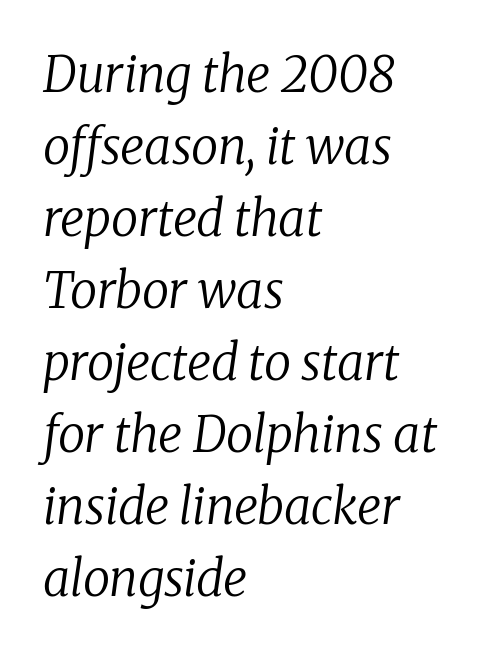
Q: Is the text bold? A: No.
Q: Is the text italic (slanted)? A: Yes, it leans right by about 8 degrees.
Q: Is the typeface a serif or a sans-serif typeface? A: Serif.
Q: Is the text underlined? A: No.
Q: How is the paragraph aligned? A: Left-aligned.
Q: Is the spacing between letters normal or unusually wide? A: Normal.
Q: Is the spacing between lines tight, normal or loose? A: Normal.
Q: Width (condensed, normal, or wide)? A: Normal.
Q: Stroke contrast? A: Low.
Q: x-height? A: Medium.
Q: Monospaced? A: No.
